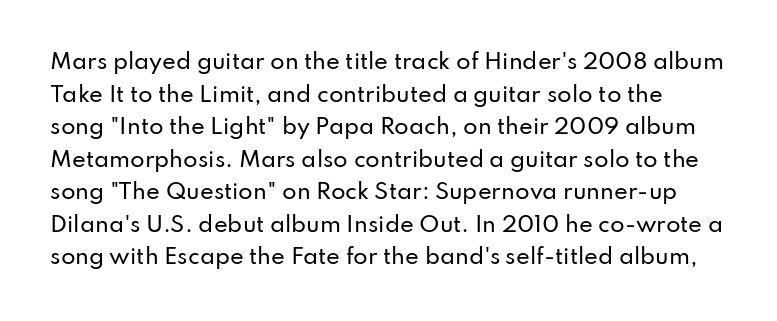
{"italic": "no", "underline": "no", "line_spacing": "normal", "line_spacing_ratio": 1.55, "letter_spacing": "normal", "letter_spacing_em": 0.0, "glyph_px": 21}
